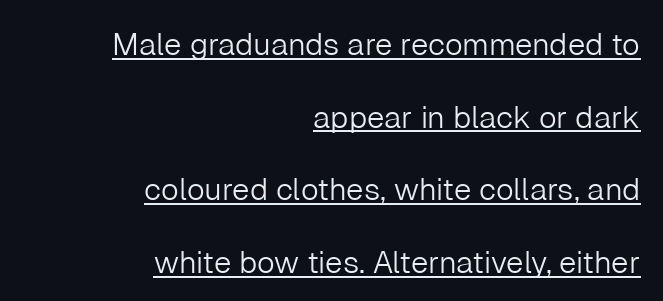
The image shows 31 px light sans-serif type, upright; set right-aligned, loose line spacing (2.34x), normal letter spacing, underlined; low stroke contrast and a medium x-height.
